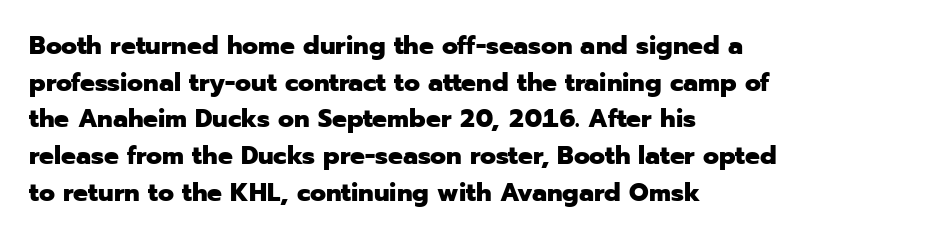
Caption: multi-line text, flush left, ragged right. Look at the tracking — it's just the regular setting, nothing added. Upright lettering throughout. The passage shown is emphatically bold. The passage shown is not underscored anywhere.
